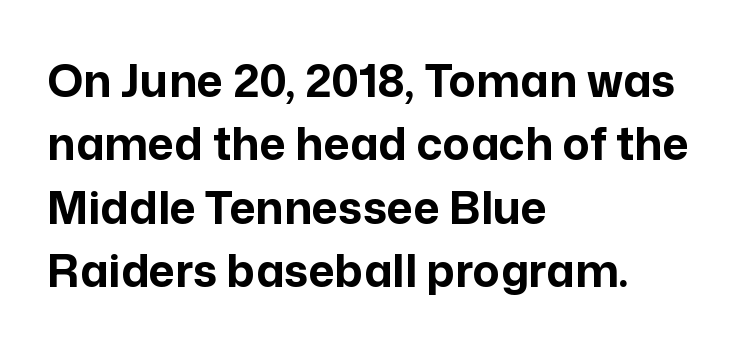
The text was rendered using a sans face with plain stroke endings. Proportional: the letters do not fall into vertical columns. Students, this is bold: see how much ink each stroke carries. Leading: standard. Honestly, there is no underline to notice here at all.
